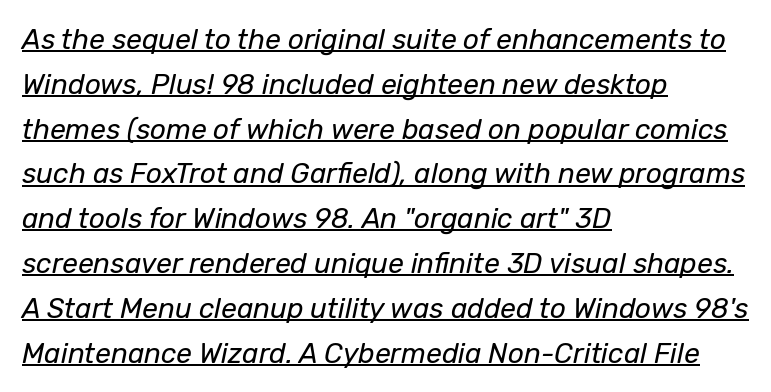
Q: Is the text bold? A: No.
Q: Is the text italic (slanted)? A: Yes, it leans right by about 12 degrees.
Q: Is the text underlined? A: Yes.
Q: How is the paragraph aligned? A: Left-aligned.
Q: Is the spacing between letters normal or unusually wide? A: Normal.
Q: Is the spacing between lines tight, normal or loose? A: Normal.
Q: Width (condensed, normal, or wide)? A: Normal.
Q: Stroke contrast? A: Low.
Q: x-height? A: Medium.
Q: Monospaced? A: No.
